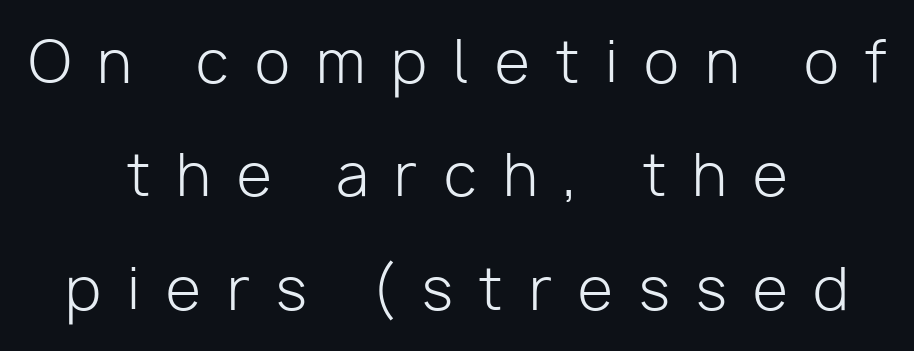
The tracking jumps out immediately: characters are airy and widely separated. Plain, unruled lines of type. Do the characters align in a grid? No, the font is proportional. The typography opts for an upright posture over an oblique one. Is there much room between lines? Yes — plenty of vertical air separates them. Check where the strokes stop: nothing finishes them off — pure sans.
